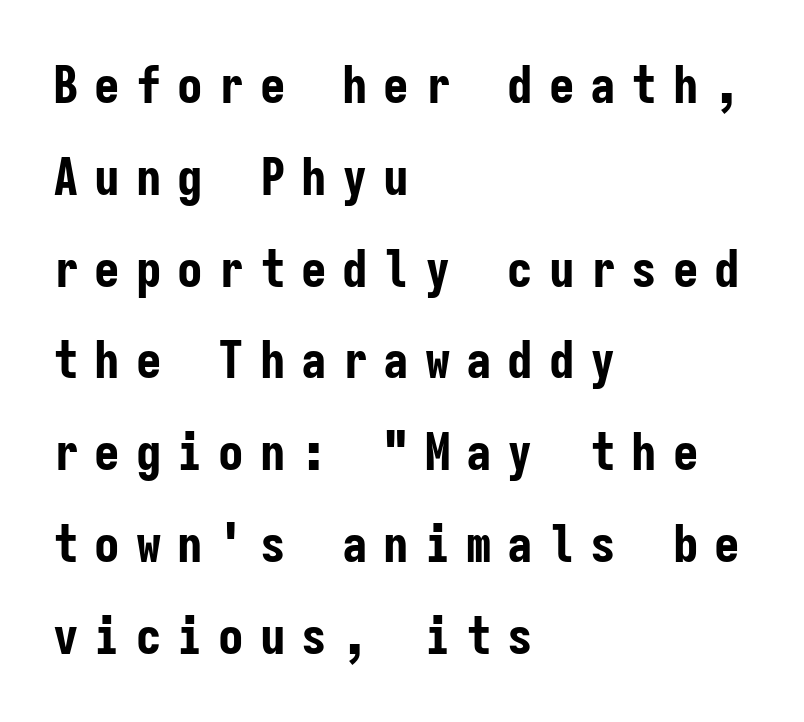
{"serif": "no", "italic": "no", "bold": "yes", "weight": "bold", "width": "condensed", "stroke_contrast": "low", "x_height": "medium", "monospaced": "yes", "underline": "no", "align": "left", "line_spacing_ratio": 1.8, "letter_spacing": "wide", "letter_spacing_em": 0.31, "glyph_px": 51}
